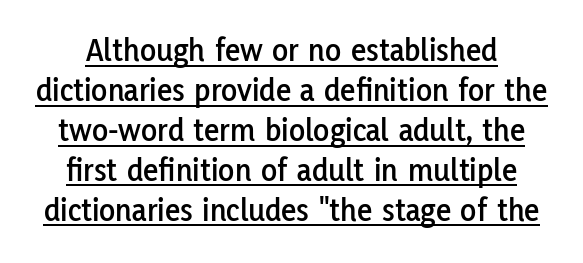
This sample carries an underscore along the baseline area. Regarding serifs, this sample does without them. No extra tracking has been applied to these lines. A typesetter would mark this as roman, not italic. Varying glyph widths throughout — classic text-font behaviour.
